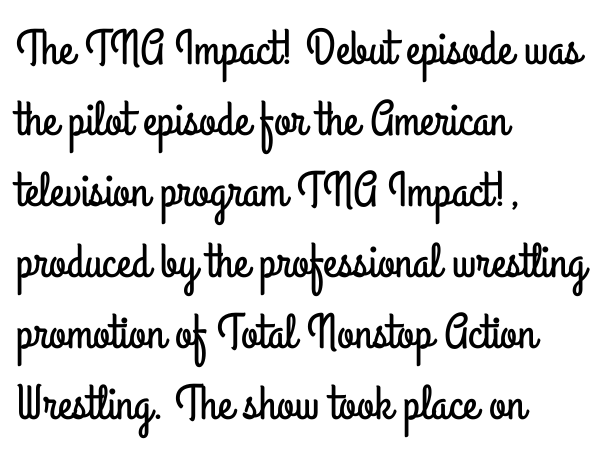
The specimen reads as upright at a glance. These lines keep a tight, regular rhythm from letter to letter. Check under the words: just untouched page. Typographically, this falls in the sans-serif category. Think of a printed novel: that variable character pitch is what you see here. Visually the block forms a straight wall on the left and a jagged coastline on the right.
